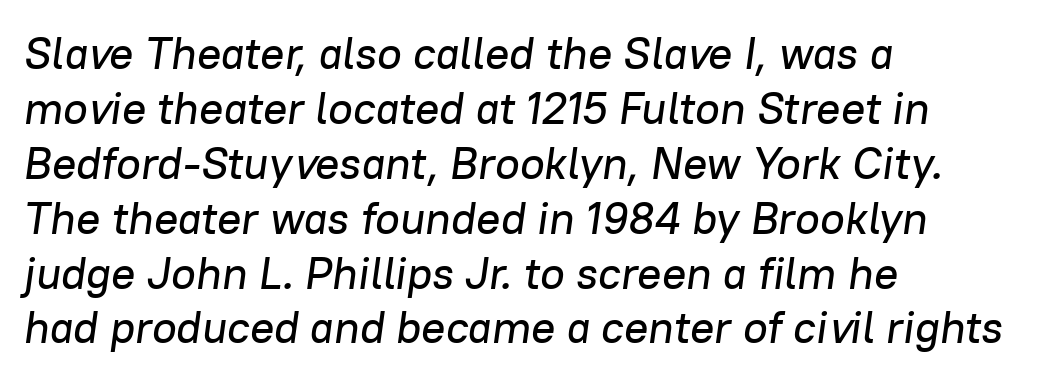
Reading down the block, your eye returns to a fixed left position each line. Descender tails drop into unmarked territory. Does extra space separate the letters? No, they use regular spacing. The face used here is proportionally spaced, like ordinary book or web type.
